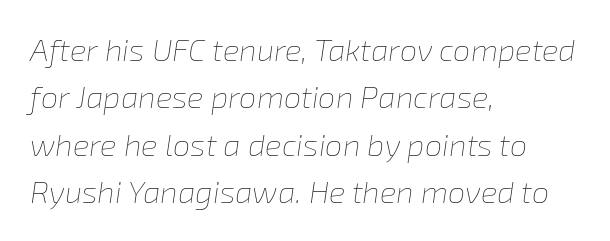
The lines are quadded left. Think of a printed novel: that variable character pitch is what you see here. The characters are drawn with everyday or finer stroke widths. Does the lettering tilt? It does — this is italic.
